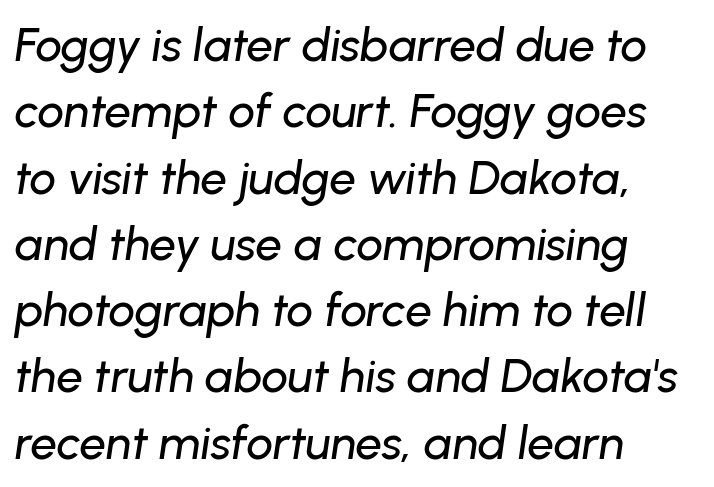
{"italic": "yes", "lean": "right", "slant_degrees": 8, "width": "normal", "stroke_contrast": "low", "x_height": "medium", "monospaced": "no", "underline": "no", "align": "left", "line_spacing": "normal", "line_spacing_ratio": 1.41, "letter_spacing": "normal", "letter_spacing_em": 0.0, "glyph_px": 47}
